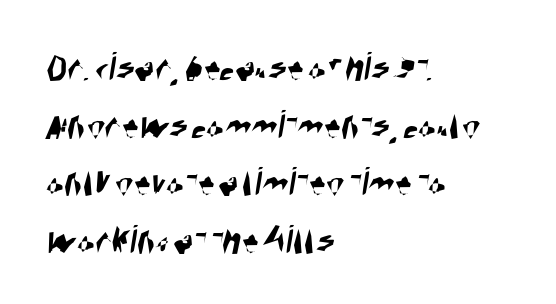
Q: Is the typeface a serif or a sans-serif typeface? A: Sans-serif.
Q: Is the text underlined? A: No.
Q: How is the paragraph aligned? A: Left-aligned.
Q: Is the spacing between letters normal or unusually wide? A: Normal.
Q: Is the spacing between lines tight, normal or loose? A: Normal.
Q: Width (condensed, normal, or wide)? A: Condensed.
Q: Stroke contrast? A: High.
Q: x-height? A: Large.
Q: Monospaced? A: No.
